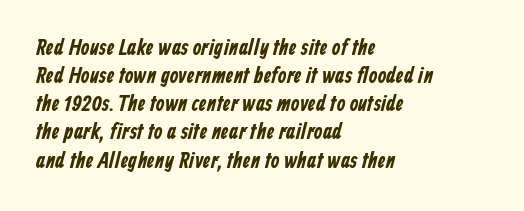
{"underline": "no", "align": "left", "line_spacing": "normal", "line_spacing_ratio": 1.28, "letter_spacing": "normal", "letter_spacing_em": 0.0, "glyph_px": 22}
